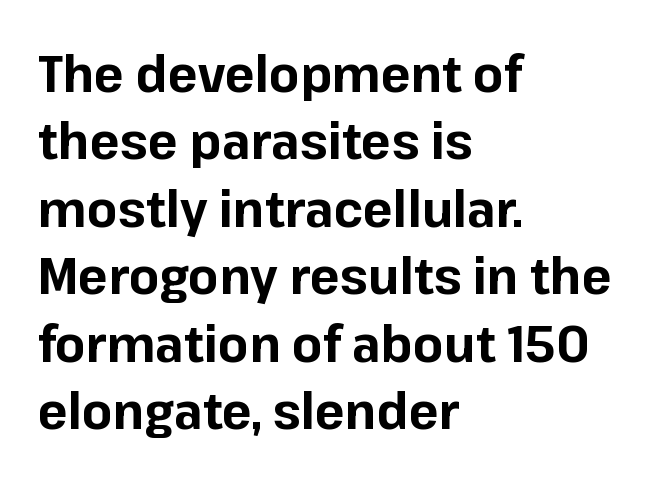
Q: Is the text bold? A: Yes.
Q: Is the text italic (slanted)? A: No, it is upright.
Q: Is the typeface a serif or a sans-serif typeface? A: Sans-serif.
Q: Is the text underlined? A: No.
Q: How is the paragraph aligned? A: Left-aligned.
Q: Is the spacing between letters normal or unusually wide? A: Normal.
Q: Is the spacing between lines tight, normal or loose? A: Normal.
Q: Width (condensed, normal, or wide)? A: Normal.
Q: Stroke contrast? A: Low.
Q: x-height? A: Medium.
Q: Monospaced? A: No.
